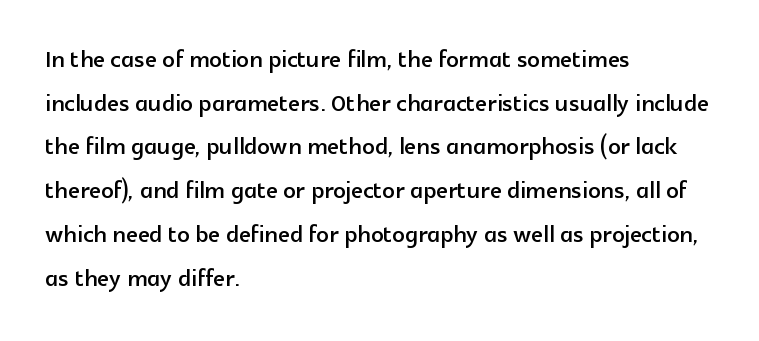
{"serif": "no", "italic": "no", "width": "normal", "x_height": "medium", "monospaced": "no", "underline": "no", "align": "left", "line_spacing": "normal", "line_spacing_ratio": 1.41, "letter_spacing": "normal", "letter_spacing_em": 0.0, "glyph_px": 31}
